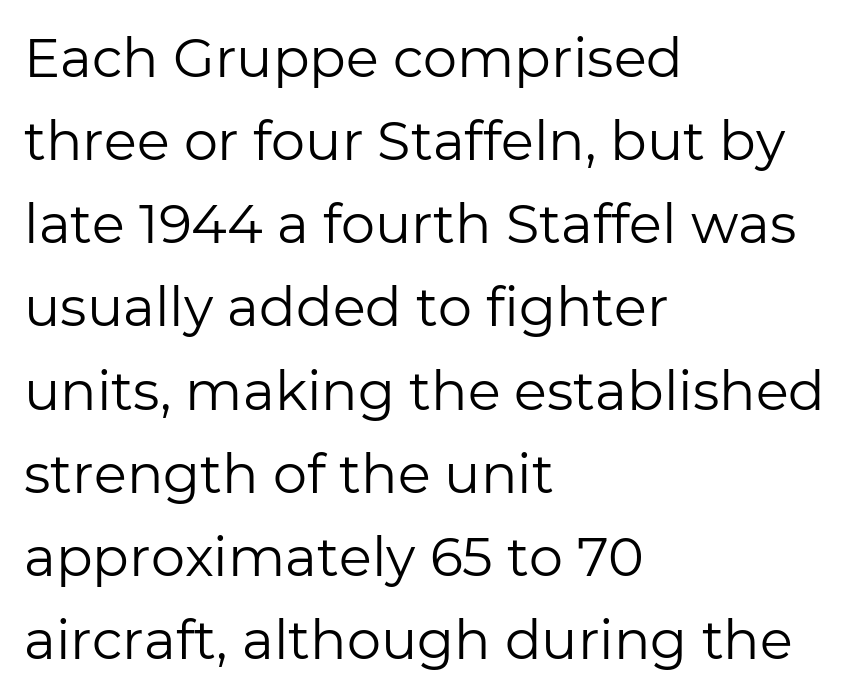
Left-aligned paragraph, ragged on the right. The line texture is even and compact thanks to regular tracking. Whoever set this chose a conventional vertical rhythm. Glance below the letters and you will spot only blank space. You could not count columns in this text — the font is proportionally spaced.
